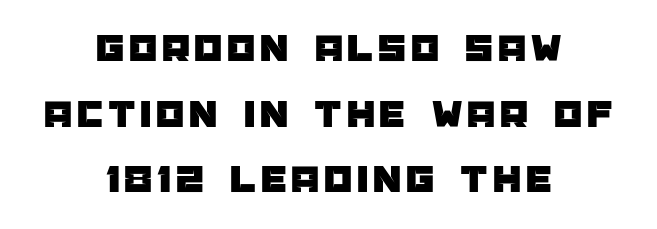
The image shows 40 px sans-serif type, upright; set centered, normal line spacing (1.64x), not underlined; low stroke contrast and a large x-height.
